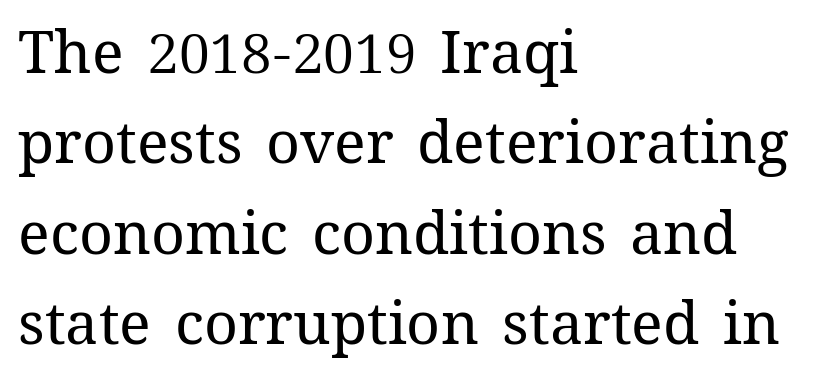
{"italic": "no", "bold": "no", "weight": "regular", "width": "normal", "stroke_contrast": "medium", "x_height": "medium", "monospaced": "no", "underline": "no", "align": "left", "line_spacing": "normal", "line_spacing_ratio": 1.53, "letter_spacing": "normal", "letter_spacing_em": 0.0, "glyph_px": 59}
